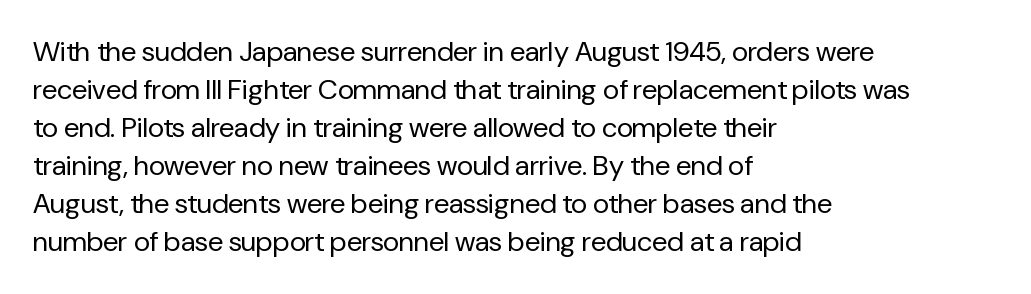
The image shows 28 px regular-weight sans-serif type, upright; set left-aligned, normal line spacing (1.36x), normal letter spacing, not underlined; low stroke contrast and a medium x-height.
